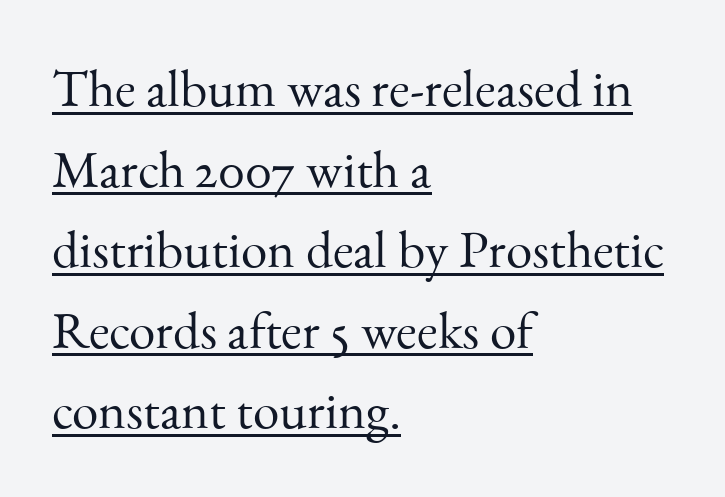
A typesetter would mark this as roman, not italic. Underline: present. The passage shown is typed in a proportional face where columns would drift. The passage shown stacks its lines at a standard gap. The strokes carry an ordinary text weight at most.
